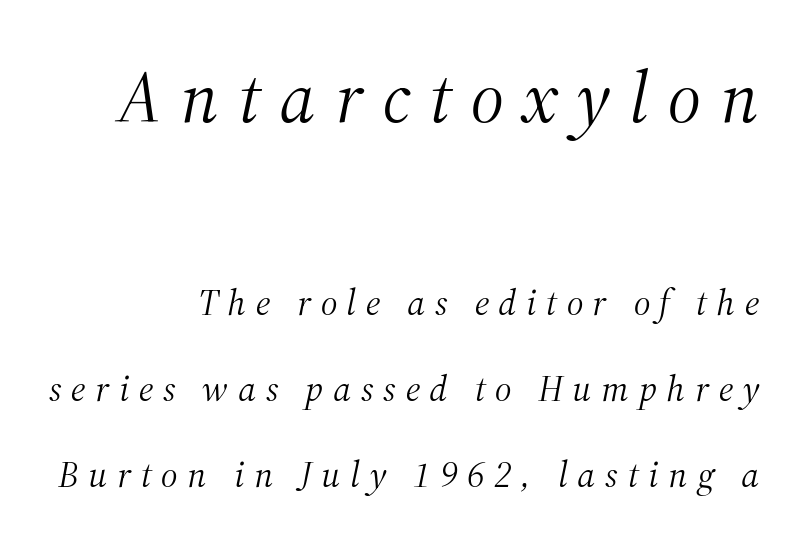
{"serif": "yes", "italic": "yes", "lean": "right", "slant_degrees": 12, "bold": "no", "weight": "light", "width": "normal", "stroke_contrast": "medium", "x_height": "medium", "monospaced": "no", "underline": "no", "align": "right", "line_spacing": "loose", "line_spacing_ratio": 2.32, "letter_spacing": "wide", "letter_spacing_em": 0.26, "larger_block": "first", "size_ratio": 2.0, "glyph_px": 74}
